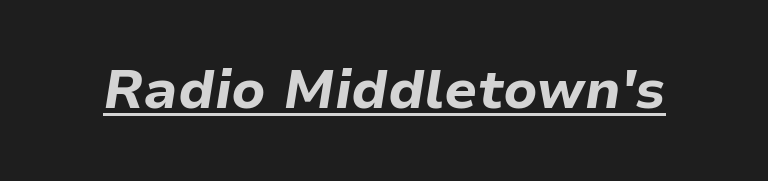
Q: Is the text bold? A: Yes.
Q: Is the text italic (slanted)? A: Yes, it leans right by about 9 degrees.
Q: Is the text underlined? A: Yes.
Q: Is the spacing between letters normal or unusually wide? A: Normal.
Q: Width (condensed, normal, or wide)? A: Normal.
Q: Stroke contrast? A: Low.
Q: x-height? A: Medium.
Q: Monospaced? A: No.
